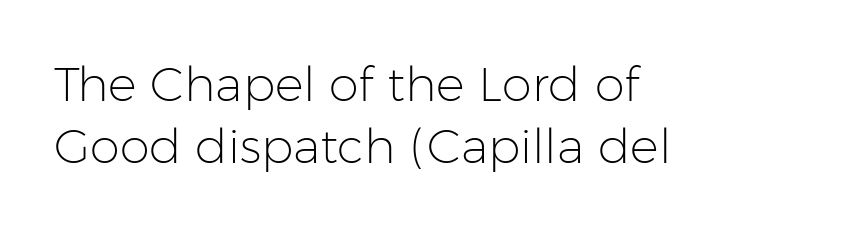
The rows are spaced the way most documents space them. Spacing verdict: proportional, widths tailored to each character. Letters rest on an invisible, unmarked baseline. Notice how the passage keeps a crisp vertical edge on the left only. Look at the bottom of the vertical strokes: they stop flat, with no serifs. The tracking reads as untouched default to a designer's eye.
